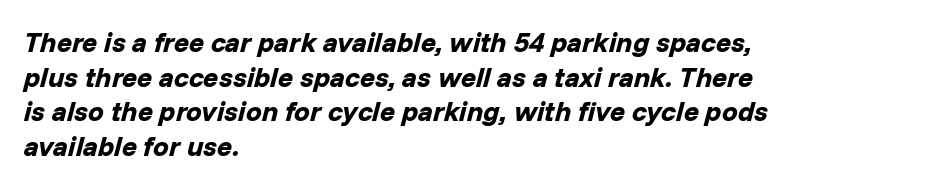
The image shows 28 px bold type, italic (leaning right); set left-aligned, line spacing 1.24x, normal letter spacing, not underlined; low stroke contrast and a medium x-height.
